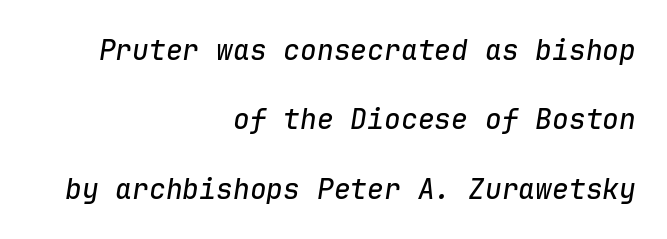
{"italic": "yes", "lean": "right", "slant_degrees": 9, "width": "normal", "stroke_contrast": "low", "x_height": "medium", "monospaced": "yes", "underline": "no", "align": "right", "line_spacing": "loose", "line_spacing_ratio": 2.48, "letter_spacing": "normal", "letter_spacing_em": 0.0, "glyph_px": 28}
